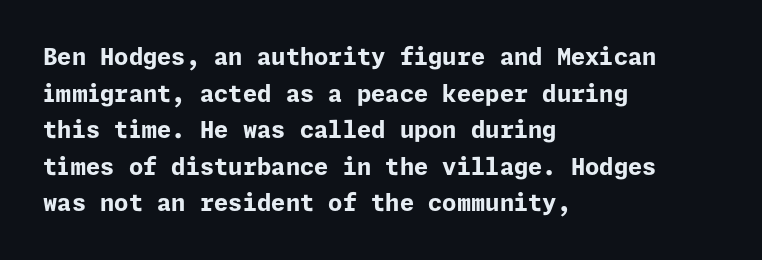
The image shows 23 px bold type, upright; set left-aligned, normal line spacing (1.59x), normal letter spacing, not underlined.
